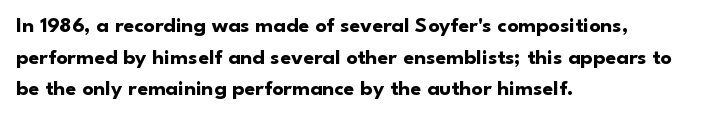
Q: Is the text bold? A: Yes.
Q: Is the text italic (slanted)? A: No, it is upright.
Q: Is the text underlined? A: No.
Q: How is the paragraph aligned? A: Left-aligned.
Q: Is the spacing between letters normal or unusually wide? A: Normal.
Q: Is the spacing between lines tight, normal or loose? A: Normal.
